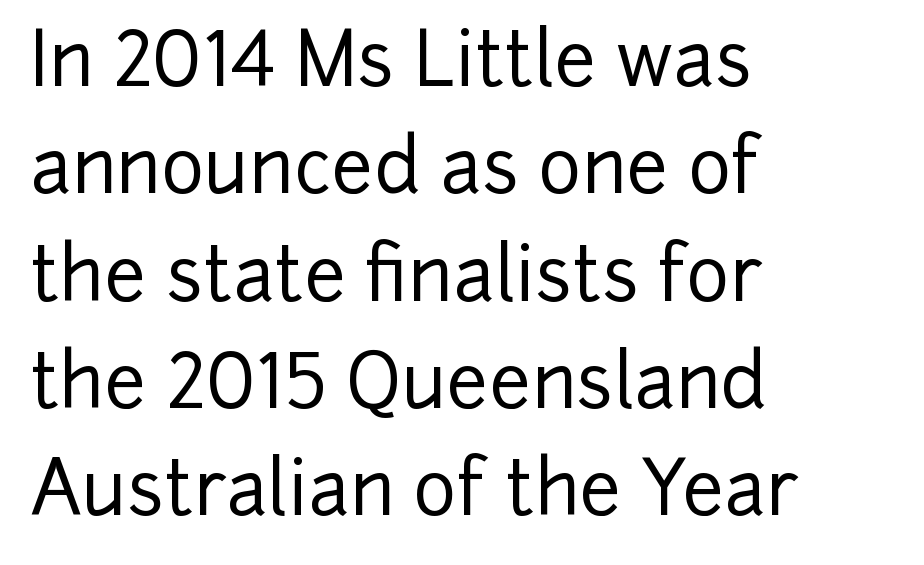
Q: Is the text italic (slanted)? A: No, it is upright.
Q: Is the typeface a serif or a sans-serif typeface? A: Sans-serif.
Q: Is the text underlined? A: No.
Q: How is the paragraph aligned? A: Left-aligned.
Q: Is the spacing between letters normal or unusually wide? A: Normal.
Q: Is the spacing between lines tight, normal or loose? A: Normal.
Q: Width (condensed, normal, or wide)? A: Normal.
Q: Stroke contrast? A: Low.
Q: x-height? A: Medium.
Q: Monospaced? A: No.
